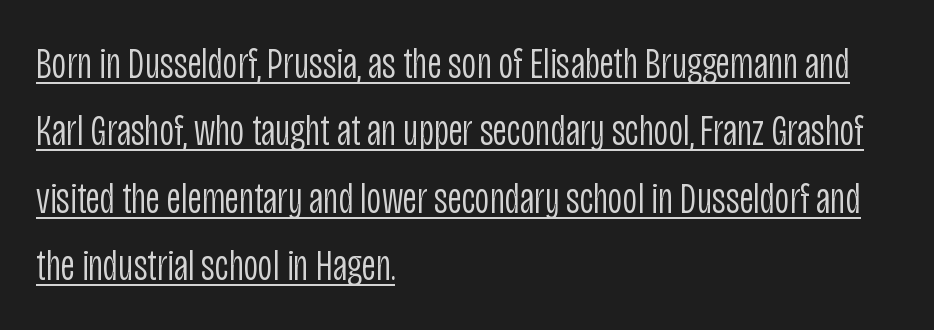
The image shows 45 px light, condensed sans-serif type, upright; set left-aligned, normal line spacing (1.5x), normal letter spacing, underlined; low stroke contrast and a large x-height.
